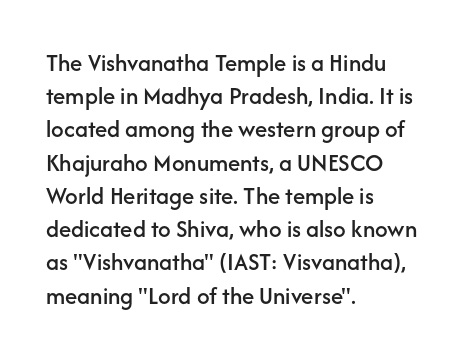
Students, observe: this is what conventionally led text looks like. Look at the tracking — it's just the regular setting, nothing added. The paragraph has a hard left edge and a soft right edge. Check under the words: just untouched page. The lettering holds an erect, upright posture throughout.
